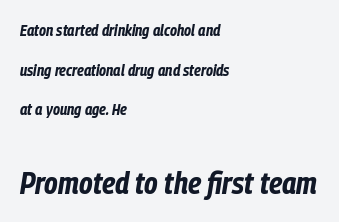
{"italic": "yes", "lean": "right", "slant_degrees": 9, "bold": "yes", "weight": "bold", "width": "condensed", "stroke_contrast": "low", "x_height": "medium", "monospaced": "no", "underline": "no", "align": "left", "line_spacing": "loose", "line_spacing_ratio": 2.47, "letter_spacing": "normal", "letter_spacing_em": 0.0, "larger_block": "second", "size_ratio": 1.94, "glyph_px": 31}
